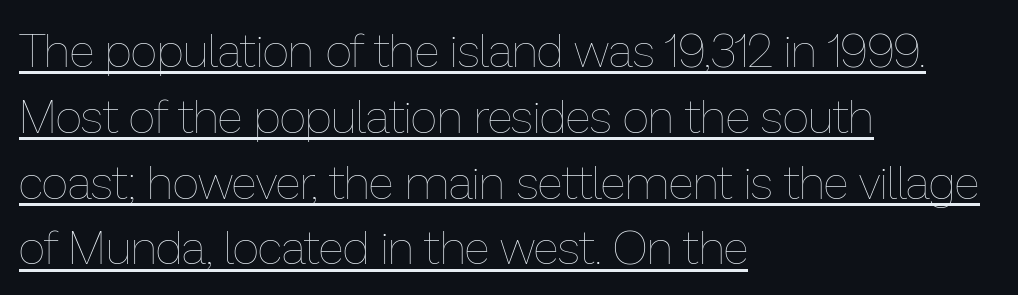
Q: Is the text bold? A: No.
Q: Is the text italic (slanted)? A: No, it is upright.
Q: Is the text underlined? A: Yes.
Q: How is the paragraph aligned? A: Left-aligned.
Q: Is the spacing between letters normal or unusually wide? A: Normal.
Q: Is the spacing between lines tight, normal or loose? A: Normal.
Q: Width (condensed, normal, or wide)? A: Normal.
Q: Stroke contrast? A: Low.
Q: x-height? A: Medium.
Q: Monospaced? A: No.
